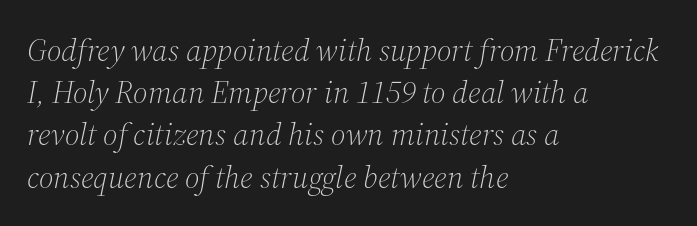
The image shows 32 px light serif type, italic (leaning right); set left-aligned, normal line spacing (1.32x), normal letter spacing, not underlined; medium stroke contrast and a medium x-height.
